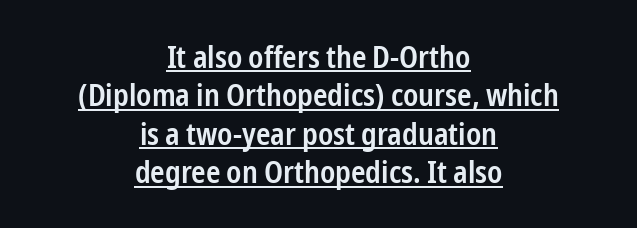
This is underlined copy, the kind a proofreader might mark for attention. Is there any slant? The stems are plumb. Here the glyphs are tracked normally, forming tight word shapes. The strokes are fattened partway — semibold, not bold. Nope, no serifs anywhere on these letters. A typesetter would call this proportional, since set widths differ per character.
